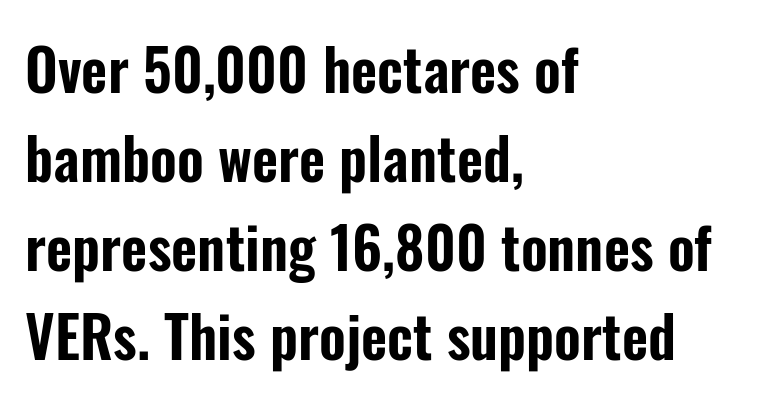
{"serif": "no", "italic": "no", "width": "condensed", "stroke_contrast": "low", "x_height": "medium", "monospaced": "no", "underline": "no", "align": "left", "line_spacing": "normal", "line_spacing_ratio": 1.56, "letter_spacing": "normal", "letter_spacing_em": 0.0, "glyph_px": 57}
